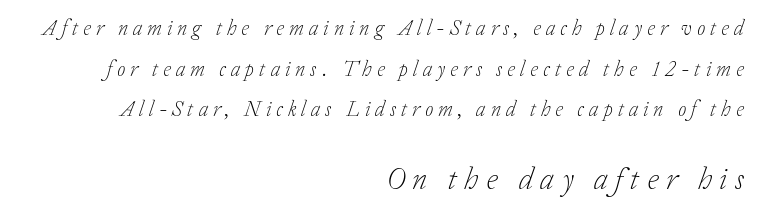
{"serif": "yes", "italic": "yes", "lean": "right", "slant_degrees": 20, "bold": "no", "weight": "light", "width": "normal", "stroke_contrast": "low", "x_height": "medium", "monospaced": "no", "underline": "no", "align": "right", "line_spacing": "loose", "line_spacing_ratio": 1.93, "letter_spacing": "wide", "letter_spacing_em": 0.24, "larger_block": "second", "size_ratio": 1.48, "glyph_px": 31}
